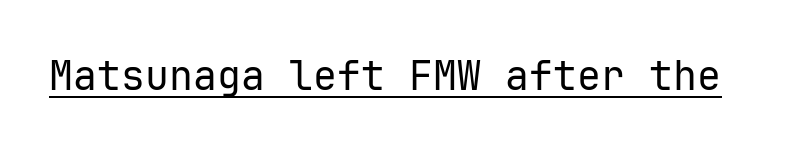
Nope, not italic — everything's standing straight. The horizontal fit of the characters is conventional and even. A sans-serif font was chosen for this passage. Ink coverage per letter is moderate at most.
